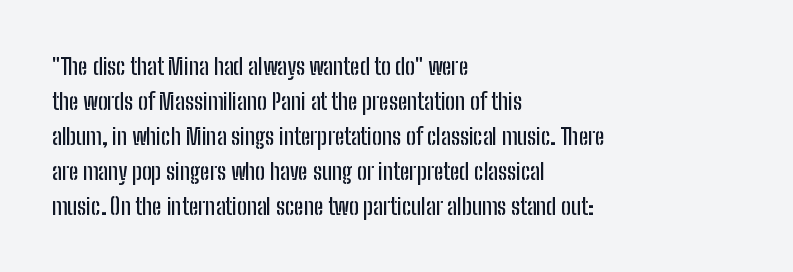
{"italic": "no", "underline": "no", "align": "left", "line_spacing": "normal", "line_spacing_ratio": 1.52, "letter_spacing": "normal", "letter_spacing_em": 0.0, "glyph_px": 23}
